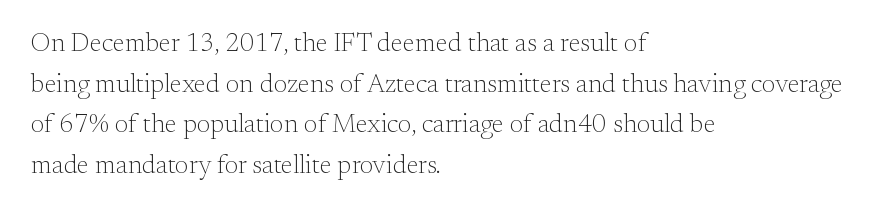
The image shows 26 px text type, upright; set left-aligned, normal line spacing (1.56x), normal letter spacing, not underlined.
